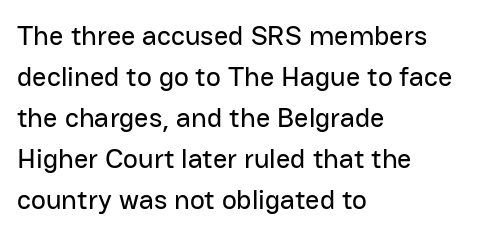
Posture: vertical. This sample has the flowing, uneven cadence of proportional lettering. Honestly, the letter spacing is just normal — you wouldn't notice it. Regular leading. Honestly, there is no underline to notice here at all.
